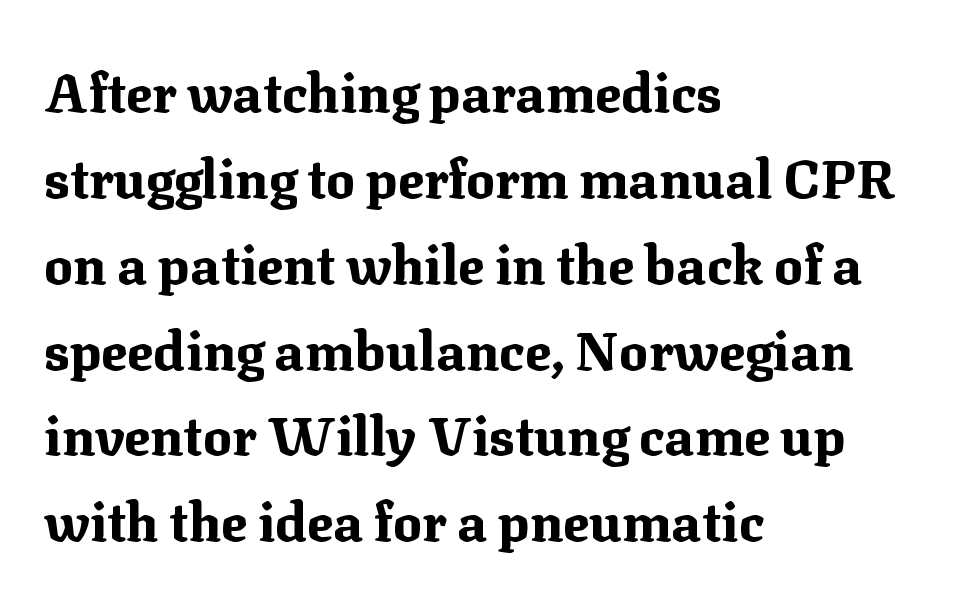
Compared with a centered layout, this one pins lines to the left instead. Any mark beneath the type? The region is blank. Does extra space separate the letters? No, they use regular spacing. Each letter keeps its own natural width here, so spacing adapts to shape.
